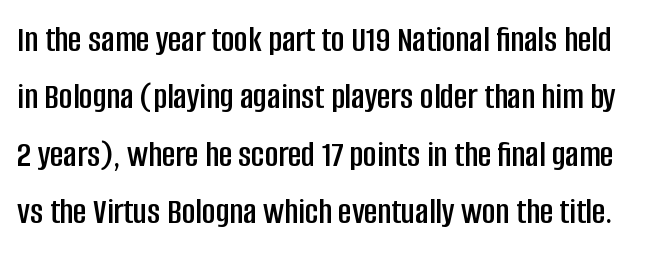
Unlike a traditional serif, this face leaves its strokes unadorned. Does the leading feel generous? No, just average. Underlining? Definitely not there. The rendering keeps characters at their native spacing. Proportional: the letters do not fall into vertical columns.
